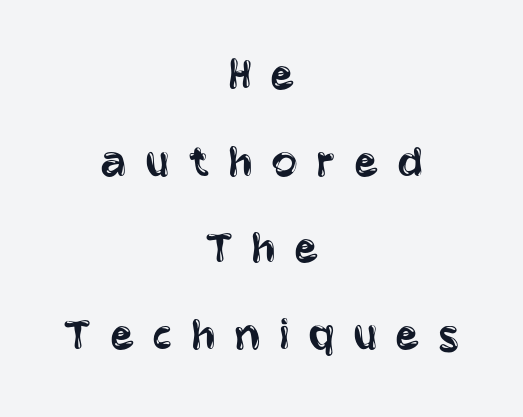
A typesetter would call this proportional, since set widths differ per character. Look at the tracking — it's clearly loosened, letters drifting apart. If you folded the block vertically in half, each line would mirror itself in length. Plain, unruled lines of type. Italic: no, the glyphs are upright roman.
